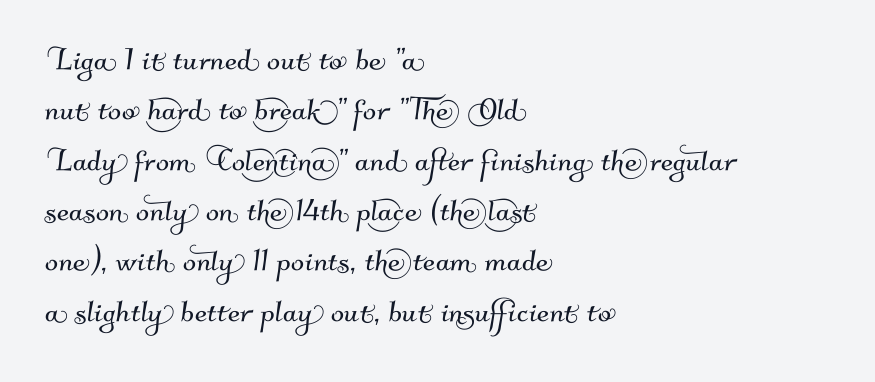
The strip under each line holds only bare page. The tracking reads as untouched default to a designer's eye. Serifs: no, the terminals of the letterforms are clean. Layout note: lines flush left. Is this a fixed-width face? No — the glyphs have proportional, varying widths.
